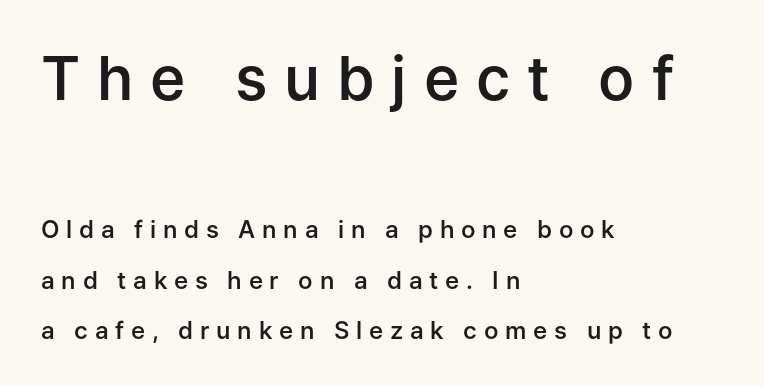
The image shows 60 px semibold sans-serif type, upright; set left-aligned, loose line spacing (2.09x), unusually wide letter spacing (+0.28 em), not underlined; the first (top) block is 2.5x larger; low stroke contrast and a medium x-height.
